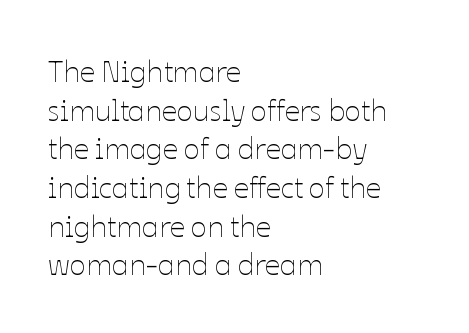
Q: Is the text bold? A: No.
Q: Is the text italic (slanted)? A: No, it is upright.
Q: Is the text underlined? A: No.
Q: How is the paragraph aligned? A: Left-aligned.
Q: Is the spacing between letters normal or unusually wide? A: Normal.
Q: Is the spacing between lines tight, normal or loose? A: Normal.
Q: Width (condensed, normal, or wide)? A: Normal.
Q: Stroke contrast? A: Low.
Q: x-height? A: Medium.
Q: Monospaced? A: No.
